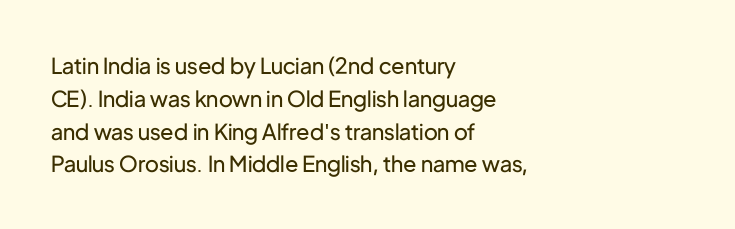
The image shows 22 px text type, upright; set left-aligned, normal line spacing (1.49x), normal letter spacing, not underlined.
